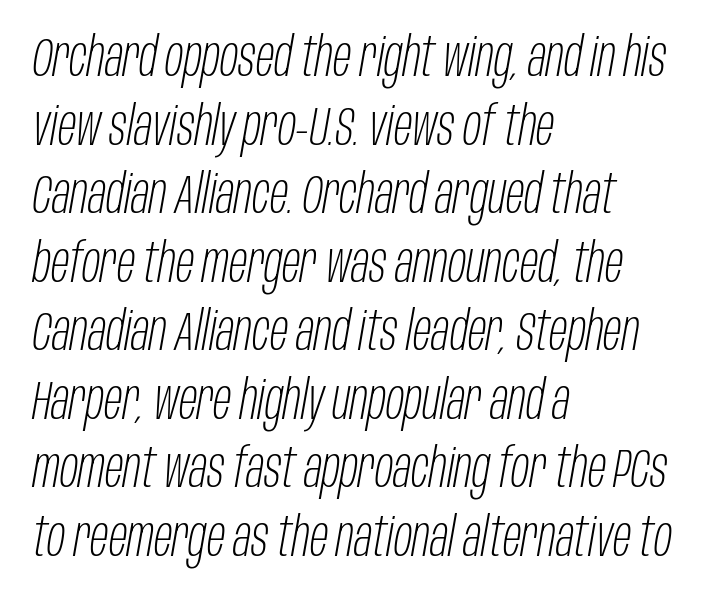
The image shows 54 px light, condensed type, italic (leaning right); set left-aligned, normal line spacing (1.27x), normal letter spacing, not underlined; low stroke contrast and a large x-height.
